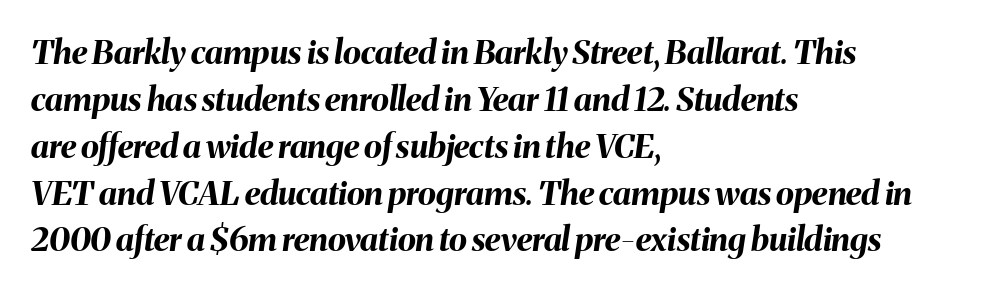
Quick note: interline space is typical. Does the copy run flush right? No — it runs flush left. The letters sit at their default tracking, neither squeezed nor spread. The words here are not underlined.
